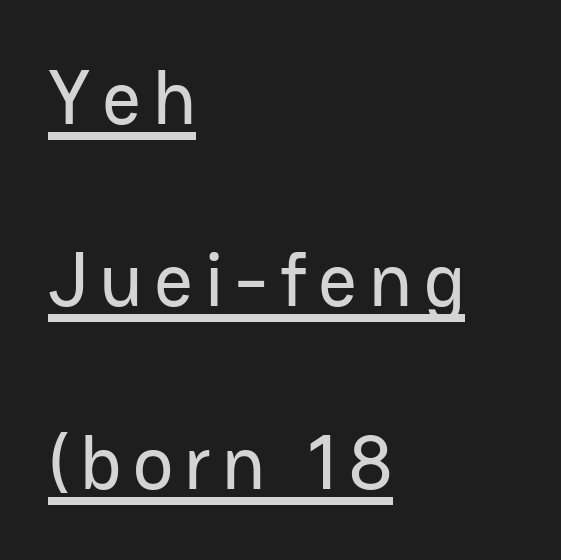
{"serif": "no", "italic": "no", "width": "normal", "stroke_contrast": "low", "x_height": "medium", "monospaced": "no", "underline": "yes", "align": "left", "line_spacing": "loose", "line_spacing_ratio": 2.4, "glyph_px": 76}
